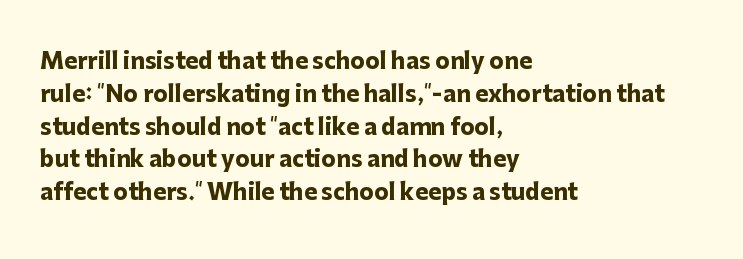
{"italic": "no", "bold": "yes", "underline": "no", "align": "left", "line_spacing": "normal", "line_spacing_ratio": 1.49, "letter_spacing": "normal", "letter_spacing_em": 0.0, "glyph_px": 22}
